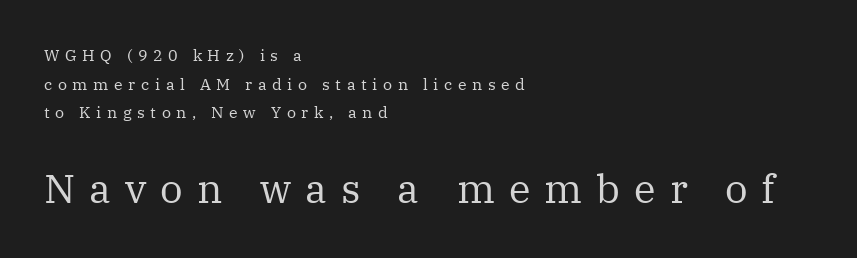
The image shows 40 px regular-weight serif type, upright; set left-aligned, line spacing 1.79x, unusually wide letter spacing (+0.35 em), not underlined; the second (bottom) block is 2.5x larger; medium stroke contrast and a medium x-height.
